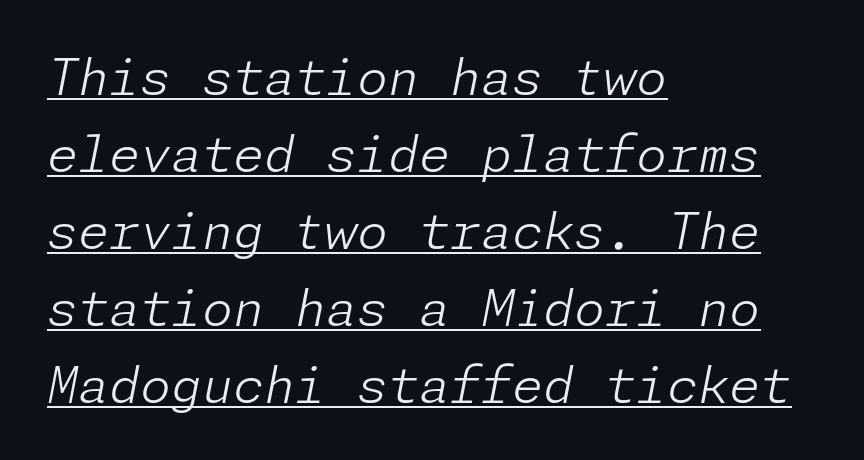
This sample carries an underscore along the baseline area. Casual observation: everything's shoved over to the left. Compared with typical body copy, the letter spacing here is the same. Weight class: somewhere from thin through regular. The font's italic variant was chosen for this text. Is there much room between lines? A standard amount, neither cramped nor airy.
